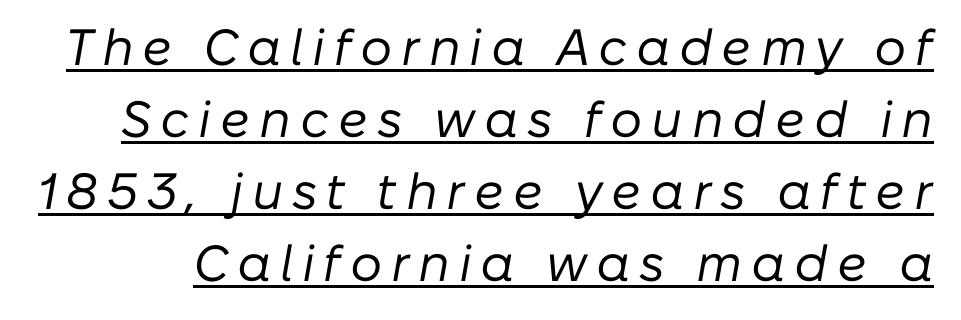
Q: Is the text bold? A: No.
Q: Is the text italic (slanted)? A: Yes, it leans right by about 10 degrees.
Q: Is the text underlined? A: Yes.
Q: Is the spacing between lines tight, normal or loose? A: Normal.
Q: Width (condensed, normal, or wide)? A: Normal.
Q: Stroke contrast? A: Low.
Q: x-height? A: Medium.
Q: Monospaced? A: No.
